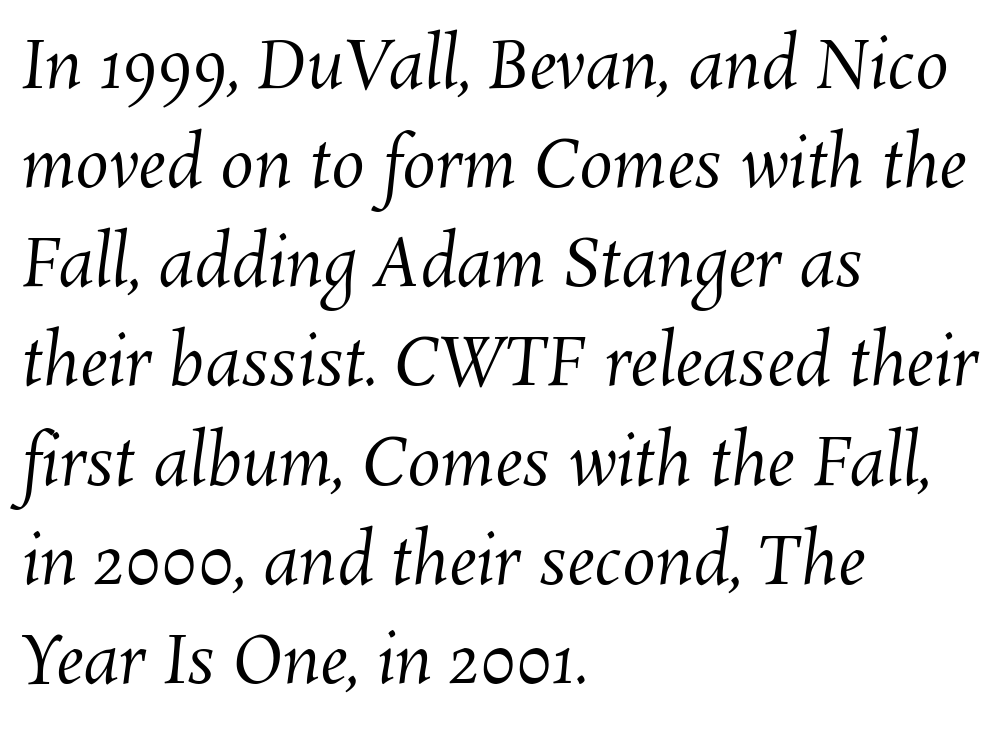
The image shows 67 px regular-weight type; set left-aligned, normal line spacing (1.48x), normal letter spacing, not underlined; medium stroke contrast and a medium x-height.
